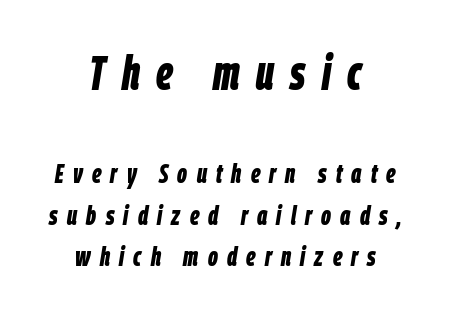
{"italic": "yes", "lean": "right", "slant_degrees": 9, "bold": "yes", "weight": "bold", "width": "condensed", "stroke_contrast": "low", "x_height": "large", "monospaced": "no", "underline": "no", "align": "center", "line_spacing": "normal", "line_spacing_ratio": 1.55, "letter_spacing": "wide", "letter_spacing_em": 0.34, "larger_block": "first", "size_ratio": 1.78, "glyph_px": 48}
